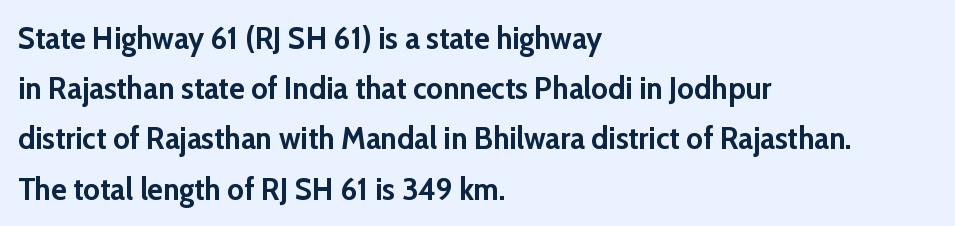
Q: Is the text bold? A: Yes.
Q: Is the text italic (slanted)? A: No, it is upright.
Q: Is the typeface a serif or a sans-serif typeface? A: Sans-serif.
Q: Is the text underlined? A: No.
Q: How is the paragraph aligned? A: Left-aligned.
Q: Is the spacing between letters normal or unusually wide? A: Normal.
Q: Is the spacing between lines tight, normal or loose? A: Normal.
Q: Width (condensed, normal, or wide)? A: Normal.
Q: Stroke contrast? A: Low.
Q: x-height? A: Medium.
Q: Monospaced? A: No.
